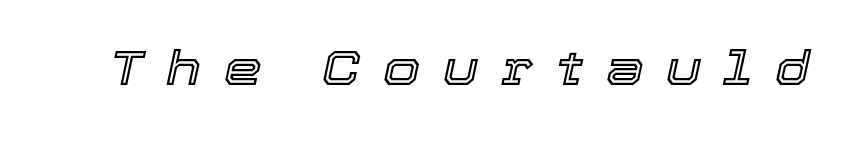
The rendering applies a slant to the glyphs. This sample has the flowing, uneven cadence of proportional lettering. The area under the type is left untouched. What stands out about the letter spacing? Its width — letters are far apart.
